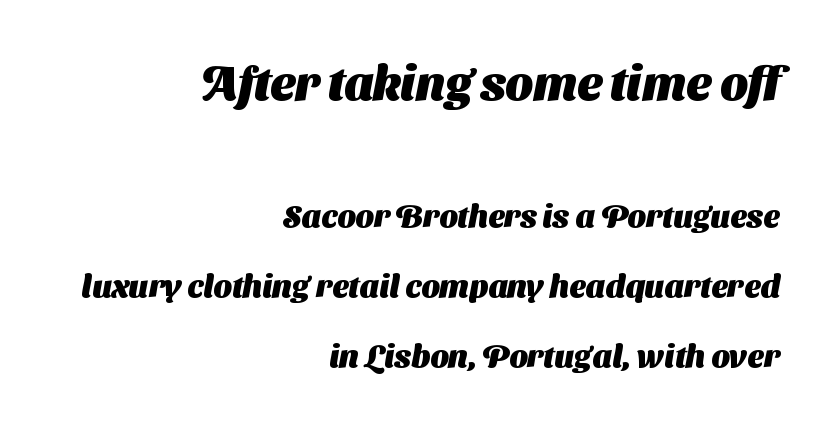
{"serif": "no", "bold": "yes", "weight": "heavy", "width": "normal", "stroke_contrast": "medium", "x_height": "medium", "monospaced": "no", "underline": "no", "align": "right", "line_spacing": "loose", "line_spacing_ratio": 2.18, "letter_spacing": "normal", "letter_spacing_em": 0.0, "larger_block": "first", "size_ratio": 1.5, "glyph_px": 48}
